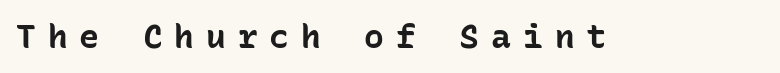
{"serif": "no", "italic": "no", "bold": "yes", "weight": "bold", "width": "normal", "stroke_contrast": "low", "x_height": "medium", "monospaced": "yes", "underline": "no", "letter_spacing": "wide", "letter_spacing_em": 0.36, "glyph_px": 33}
